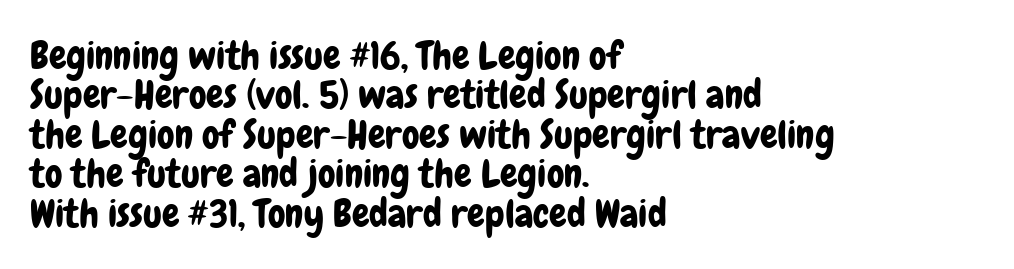
The image shows 39 px condensed sans-serif type, upright; set left-aligned, tight line spacing (1.01x), normal letter spacing, not underlined; low stroke contrast and a medium x-height.
